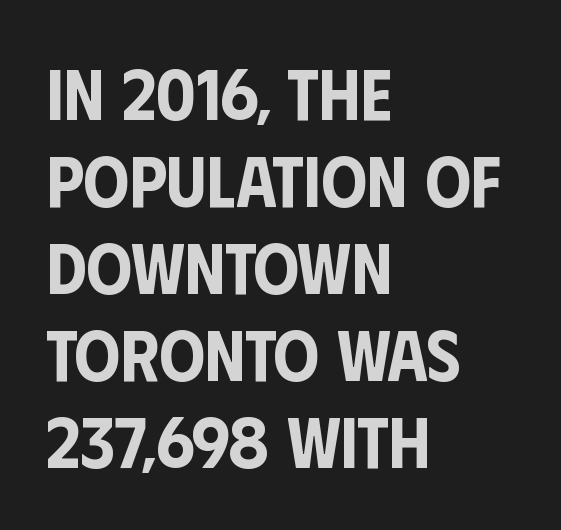
Q: Is the text italic (slanted)? A: No, it is upright.
Q: Is the typeface a serif or a sans-serif typeface? A: Sans-serif.
Q: Is the text underlined? A: No.
Q: How is the paragraph aligned? A: Left-aligned.
Q: Is the spacing between letters normal or unusually wide? A: Normal.
Q: Width (condensed, normal, or wide)? A: Condensed.
Q: Stroke contrast? A: Low.
Q: x-height? A: Large.
Q: Monospaced? A: No.
